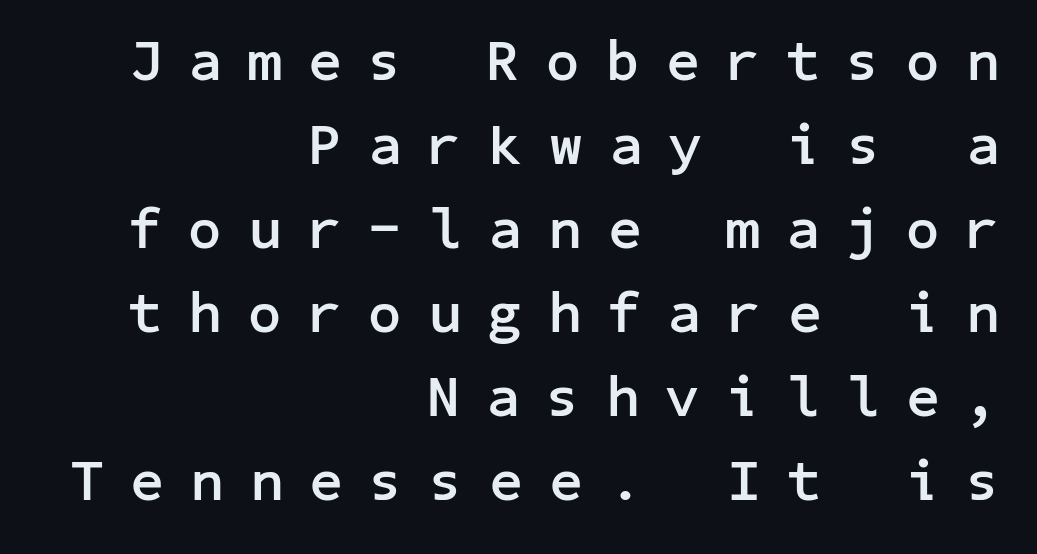
The image shows 58 px semibold sans-serif type, upright; set right-aligned, normal line spacing (1.45x), unusually wide letter spacing (+0.46 em), not underlined; low stroke contrast and a medium x-height.
